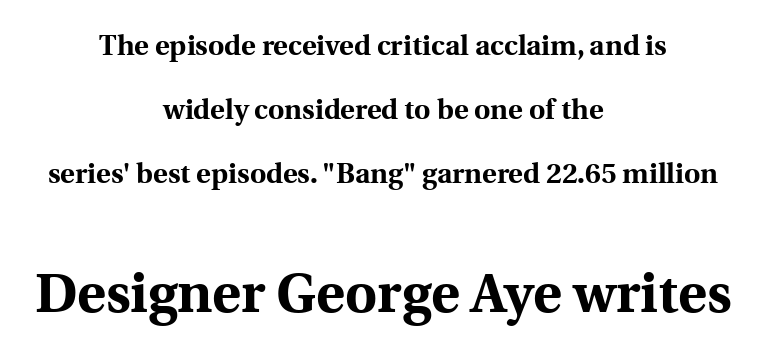
Q: Is the text bold? A: Yes.
Q: Is the text italic (slanted)? A: No, it is upright.
Q: Is the typeface a serif or a sans-serif typeface? A: Serif.
Q: Is the text underlined? A: No.
Q: How is the paragraph aligned? A: Centered.
Q: Is the spacing between letters normal or unusually wide? A: Normal.
Q: Is the spacing between lines tight, normal or loose? A: Loose.
Q: Which block of text is set in a larger size, the first (top) or the second (bottom)? A: The second (bottom) one.
Q: Width (condensed, normal, or wide)? A: Normal.
Q: x-height? A: Medium.
Q: Monospaced? A: No.
